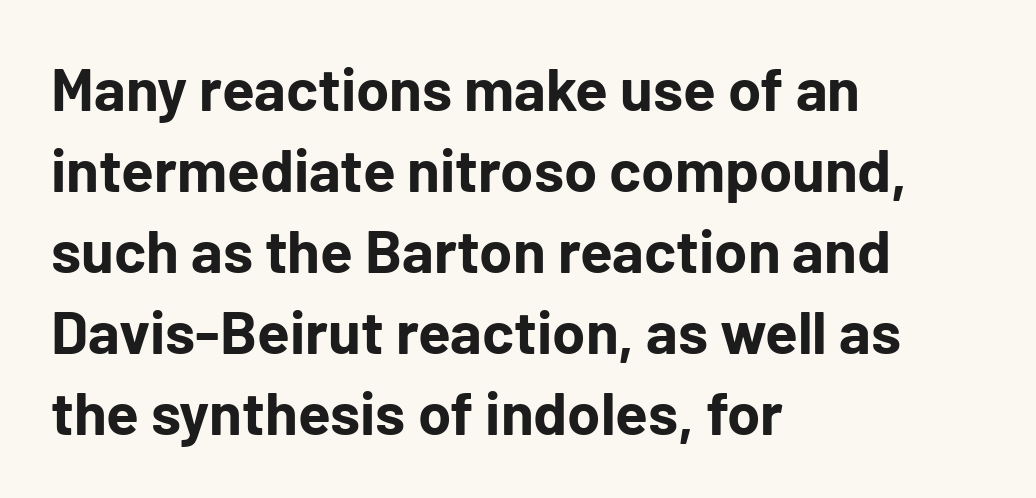
The image shows 60 px bold sans-serif type, upright; set left-aligned, normal line spacing (1.35x), normal letter spacing, not underlined; low stroke contrast and a medium x-height.
